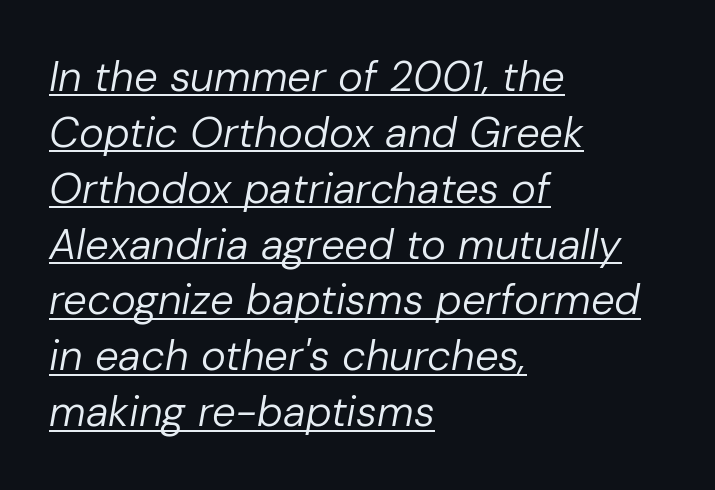
The space between consecutive lines is moderate. Heaviness? Minimal to ordinary, like unemphasized prose. Proportional: the letters do not fall into vertical columns. A continuous stroke trails under the words, as in a hyperlink. The passage shown has conventional tracking throughout. Does the copy run flush right? No — it runs flush left.
